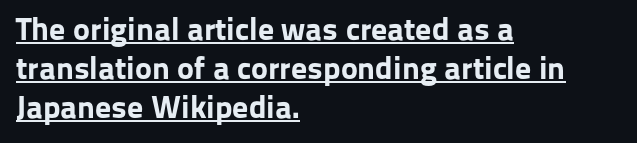
The image shows 32 px bold sans-serif type, upright; set left-aligned, line spacing 1.22x, normal letter spacing, underlined; low stroke contrast and a medium x-height.
